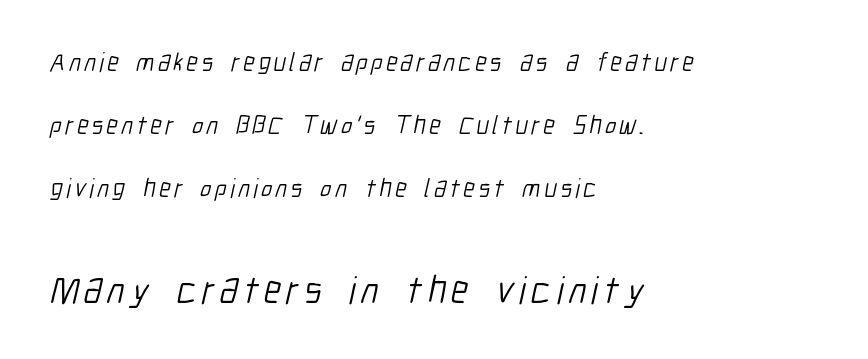
{"serif": "no", "bold": "no", "weight": "light", "width": "condensed", "stroke_contrast": "low", "x_height": "medium", "monospaced": "no", "underline": "no", "align": "left", "line_spacing": "loose", "line_spacing_ratio": 2.43, "larger_block": "second", "size_ratio": 1.5, "glyph_px": 39}
